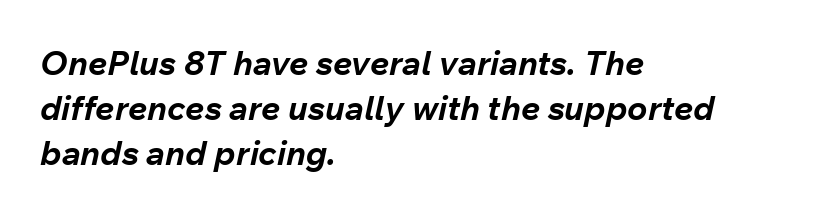
The image shows 34 px bold type, italic (leaning right); set left-aligned, normal line spacing (1.33x), normal letter spacing, not underlined; low stroke contrast and a medium x-height.
